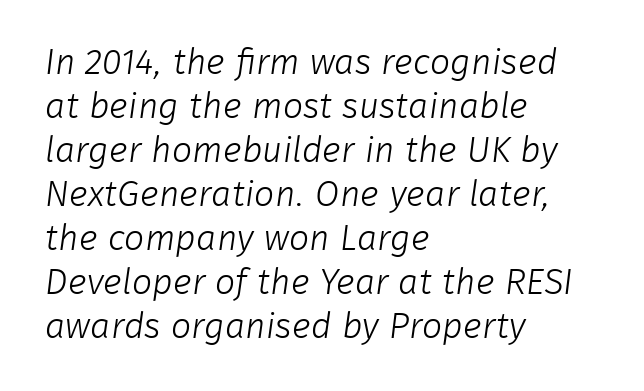
Observe the ordinary spacing: letters are neighbours, not strangers. A typesetter would label this face a sans. Varying glyph widths throughout — classic text-font behaviour. Teacher's note: observe the even left margin — that is flush-left alignment.
